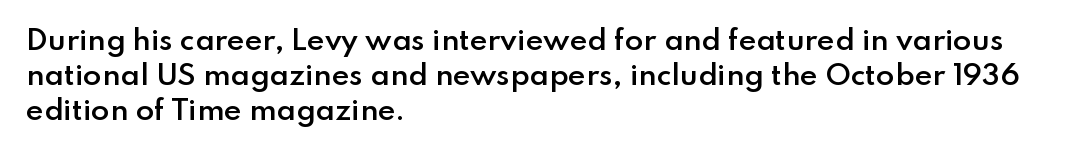
Q: Is the text bold? A: Semi-bold.
Q: Is the text italic (slanted)? A: No, it is upright.
Q: Is the text underlined? A: No.
Q: How is the paragraph aligned? A: Left-aligned.
Q: Is the spacing between letters normal or unusually wide? A: Normal.
Q: Is the spacing between lines tight, normal or loose? A: Normal.
